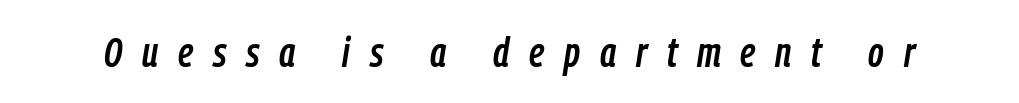
Q: Is the text italic (slanted)? A: Yes, it leans right by about 9 degrees.
Q: Is the text underlined? A: No.
Q: Is the spacing between letters normal or unusually wide? A: Unusually wide.
Q: Width (condensed, normal, or wide)? A: Condensed.
Q: Stroke contrast? A: Low.
Q: x-height? A: Medium.
Q: Monospaced? A: No.
